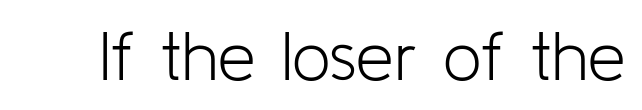
{"serif": "no", "italic": "no", "bold": "no", "weight": "light", "width": "normal", "stroke_contrast": "low", "x_height": "medium", "monospaced": "no", "underline": "no", "letter_spacing": "normal", "letter_spacing_em": 0.0, "glyph_px": 68}
